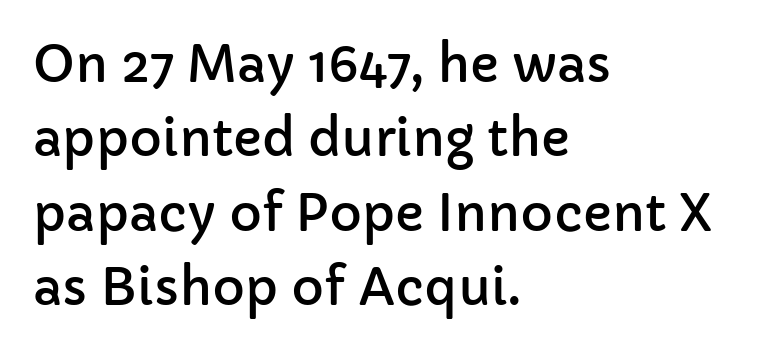
Q: Is the text italic (slanted)? A: No, it is upright.
Q: Is the typeface a serif or a sans-serif typeface? A: Sans-serif.
Q: Is the text underlined? A: No.
Q: How is the paragraph aligned? A: Left-aligned.
Q: Is the spacing between letters normal or unusually wide? A: Normal.
Q: Is the spacing between lines tight, normal or loose? A: Normal.
Q: Width (condensed, normal, or wide)? A: Normal.
Q: Stroke contrast? A: Low.
Q: x-height? A: Medium.
Q: Monospaced? A: No.
